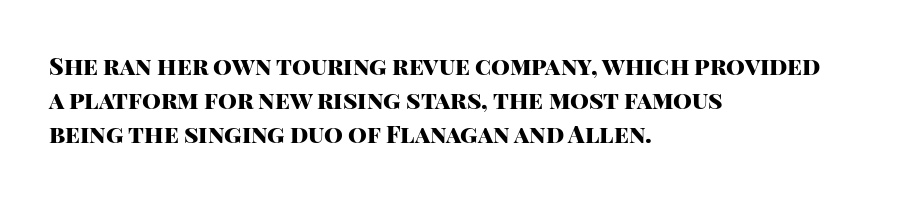
Q: Is the text bold? A: Yes.
Q: Is the text italic (slanted)? A: No, it is upright.
Q: Is the text underlined? A: No.
Q: How is the paragraph aligned? A: Left-aligned.
Q: Is the spacing between letters normal or unusually wide? A: Normal.
Q: Is the spacing between lines tight, normal or loose? A: Normal.
